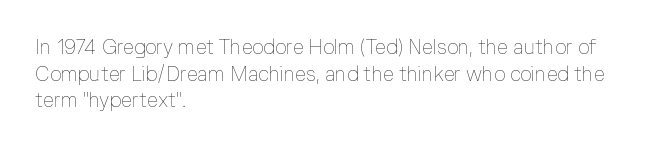
Q: Is the text bold? A: No.
Q: Is the text italic (slanted)? A: No, it is upright.
Q: Is the text underlined? A: No.
Q: How is the paragraph aligned? A: Left-aligned.
Q: Is the spacing between letters normal or unusually wide? A: Normal.
Q: Is the spacing between lines tight, normal or loose? A: Normal.
